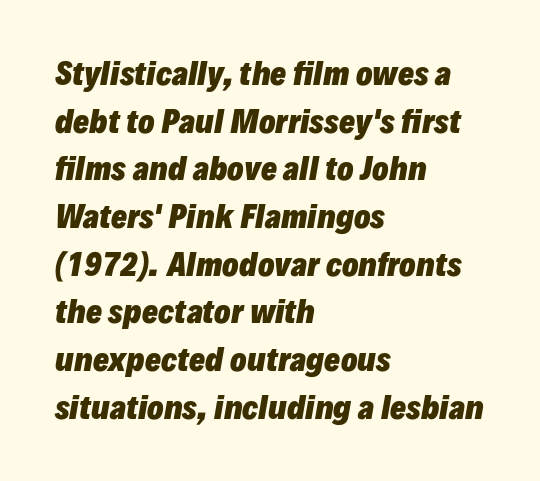
The image shows 30 px heavy type, italic (leaning right); set left-aligned, normal line spacing (1.59x), normal letter spacing, not underlined; low stroke contrast and a medium x-height.
